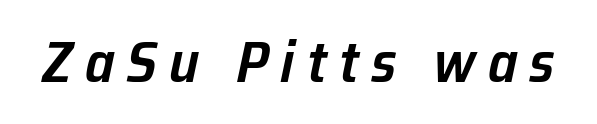
{"italic": "yes", "lean": "right", "slant_degrees": 12, "bold": "semi", "weight": "semibold", "width": "normal", "stroke_contrast": "low", "x_height": "medium", "monospaced": "no", "underline": "no", "letter_spacing": "wide", "letter_spacing_em": 0.21, "glyph_px": 58}
